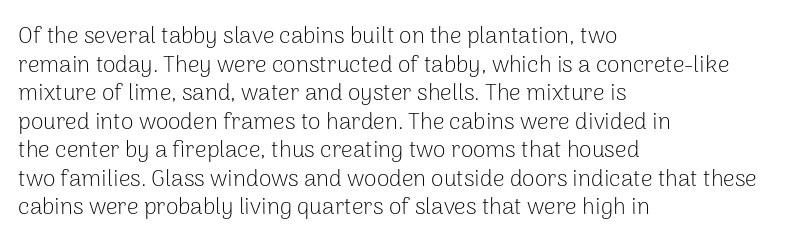
Q: Is the text bold? A: No.
Q: Is the text italic (slanted)? A: No, it is upright.
Q: Is the text underlined? A: No.
Q: How is the paragraph aligned? A: Left-aligned.
Q: Is the spacing between letters normal or unusually wide? A: Normal.
